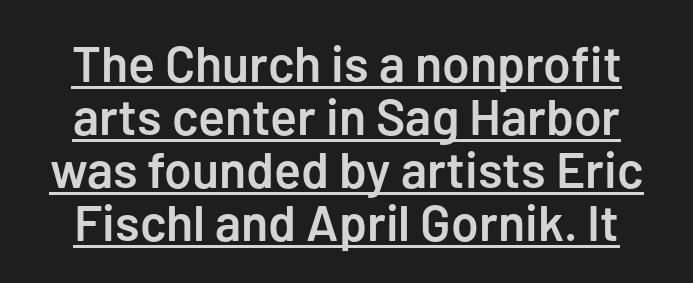
{"serif": "no", "italic": "no", "bold": "semi", "weight": "semibold", "width": "normal", "stroke_contrast": "low", "x_height": "medium", "monospaced": "no", "underline": "yes", "line_spacing": "tight", "line_spacing_ratio": 1.06, "letter_spacing": "normal", "letter_spacing_em": 0.0, "glyph_px": 50}
